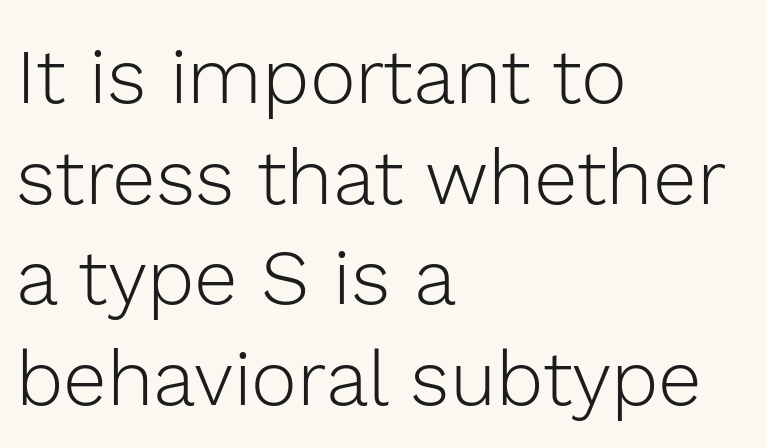
The image shows 78 px light sans-serif type, upright; set left-aligned, normal line spacing (1.29x), normal letter spacing, not underlined; a medium x-height.
